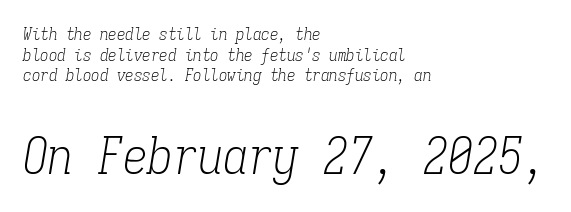
Q: Is the text bold? A: No.
Q: Is the text italic (slanted)? A: Yes, it leans right by about 9 degrees.
Q: Is the typeface a serif or a sans-serif typeface? A: Serif.
Q: Is the text underlined? A: No.
Q: How is the paragraph aligned? A: Left-aligned.
Q: Is the spacing between letters normal or unusually wide? A: Normal.
Q: Which block of text is set in a larger size, the first (top) or the second (bottom)? A: The second (bottom) one.
Q: Width (condensed, normal, or wide)? A: Condensed.
Q: Stroke contrast? A: Low.
Q: x-height? A: Medium.
Q: Monospaced? A: Yes.
